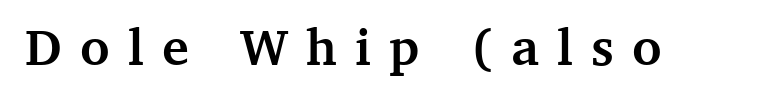
Q: Is the text bold? A: Yes.
Q: Is the text italic (slanted)? A: No, it is upright.
Q: Is the typeface a serif or a sans-serif typeface? A: Serif.
Q: Is the text underlined? A: No.
Q: Is the spacing between letters normal or unusually wide? A: Unusually wide.
Q: Width (condensed, normal, or wide)? A: Normal.
Q: Stroke contrast? A: Medium.
Q: x-height? A: Medium.
Q: Monospaced? A: No.
